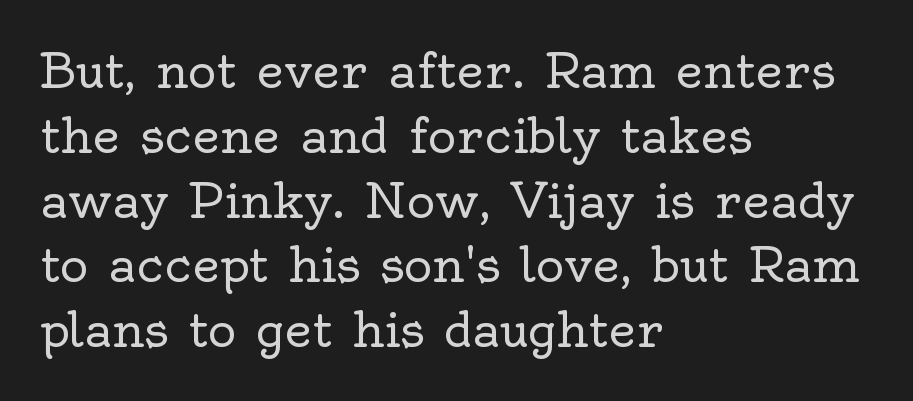
The image shows 48 px regular-weight serif type, upright; set left-aligned, normal line spacing (1.35x), normal letter spacing, not underlined; a small x-height.
